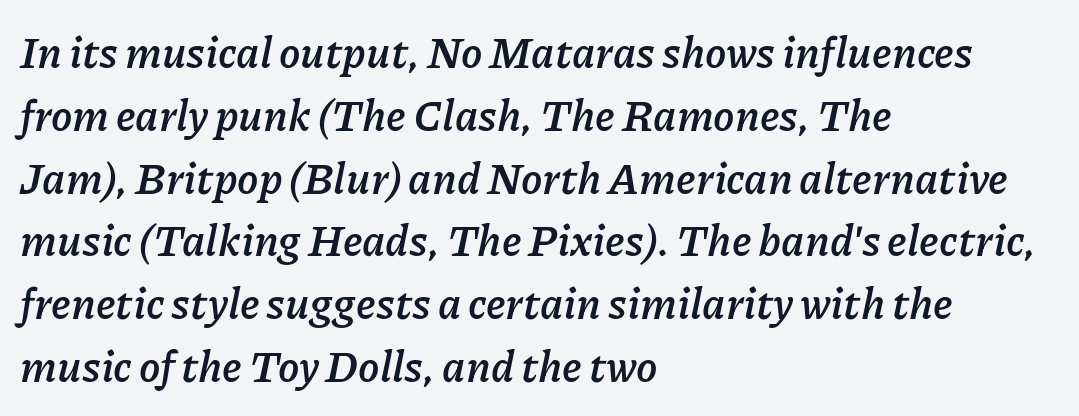
The image shows 43 px semibold type, italic (leaning right); set left-aligned, normal line spacing (1.46x), normal letter spacing, not underlined; low stroke contrast and a medium x-height.
